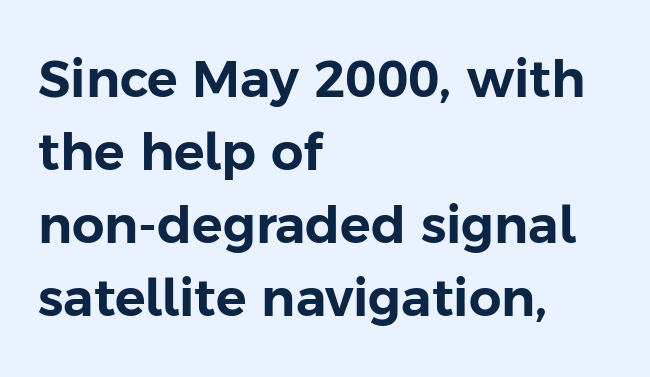
{"serif": "no", "italic": "no", "width": "normal", "stroke_contrast": "low", "x_height": "medium", "monospaced": "no", "underline": "no", "align": "left", "line_spacing": "normal", "line_spacing_ratio": 1.43, "letter_spacing": "normal", "letter_spacing_em": 0.0, "glyph_px": 51}
